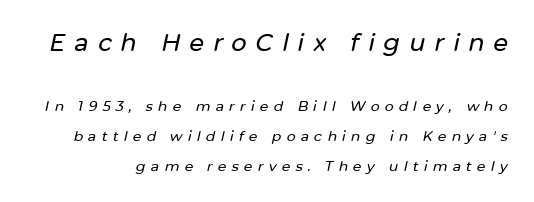
{"italic": "yes", "lean": "right", "slant_degrees": 12, "underline": "no", "line_spacing": "loose", "line_spacing_ratio": 2.13, "letter_spacing": "wide", "letter_spacing_em": 0.37, "larger_block": "first", "size_ratio": 1.71, "glyph_px": 24}
